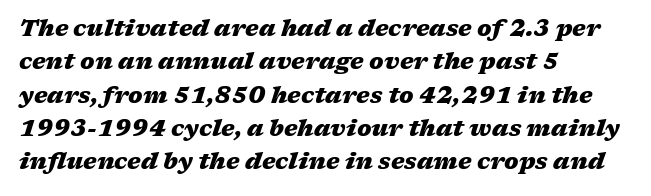
Q: Is the text bold? A: Yes.
Q: Is the text italic (slanted)? A: Yes, it leans right by about 17 degrees.
Q: Is the text underlined? A: No.
Q: How is the paragraph aligned? A: Left-aligned.
Q: Is the spacing between letters normal or unusually wide? A: Normal.
Q: Is the spacing between lines tight, normal or loose? A: Normal.
